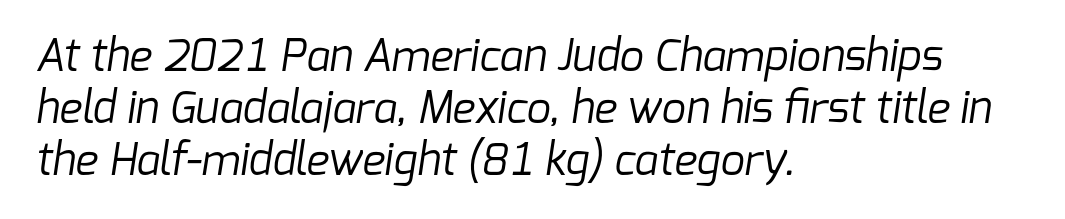
Does extra space separate the letters? No, they use regular spacing. The gap between lines stays unmarked. Each stroke keeps to a modest, everyday thickness or less. These lines are rendered in a variable-pitch font. Layout note: lines flush left. I'd call this a sans setting — the letters go barefoot.
